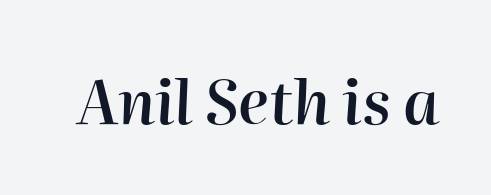
Q: Is the text bold? A: Semi-bold.
Q: Is the text italic (slanted)? A: Yes, it leans right by about 2 degrees.
Q: Is the text underlined? A: No.
Q: Is the spacing between letters normal or unusually wide? A: Normal.
Q: Width (condensed, normal, or wide)? A: Normal.
Q: Stroke contrast? A: High.
Q: x-height? A: Medium.
Q: Monospaced? A: No.
